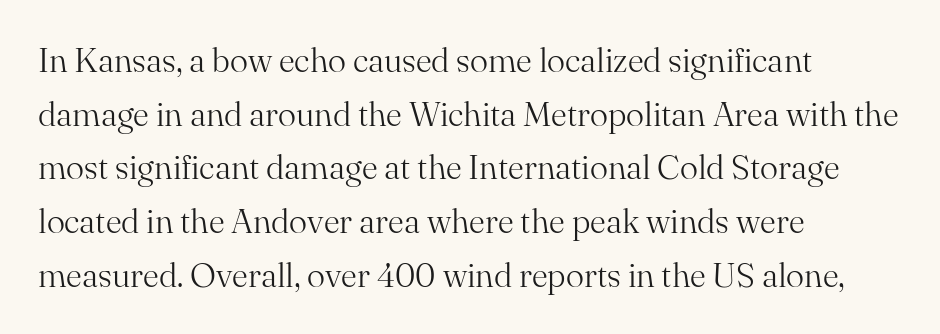
Q: Is the text bold? A: No.
Q: Is the text italic (slanted)? A: No, it is upright.
Q: Is the typeface a serif or a sans-serif typeface? A: Serif.
Q: Is the text underlined? A: No.
Q: How is the paragraph aligned? A: Left-aligned.
Q: Is the spacing between letters normal or unusually wide? A: Normal.
Q: Is the spacing between lines tight, normal or loose? A: Normal.
Q: Width (condensed, normal, or wide)? A: Normal.
Q: Stroke contrast? A: Medium.
Q: x-height? A: Small.
Q: Monospaced? A: No.
